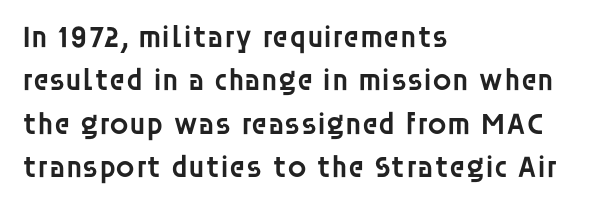
Q: Is the text bold? A: Semi-bold.
Q: Is the text italic (slanted)? A: No, it is upright.
Q: Is the typeface a serif or a sans-serif typeface? A: Sans-serif.
Q: Is the text underlined? A: No.
Q: How is the paragraph aligned? A: Left-aligned.
Q: Is the spacing between letters normal or unusually wide? A: Normal.
Q: Is the spacing between lines tight, normal or loose? A: Normal.
Q: Width (condensed, normal, or wide)? A: Normal.
Q: Stroke contrast? A: Low.
Q: x-height? A: Large.
Q: Monospaced? A: No.
